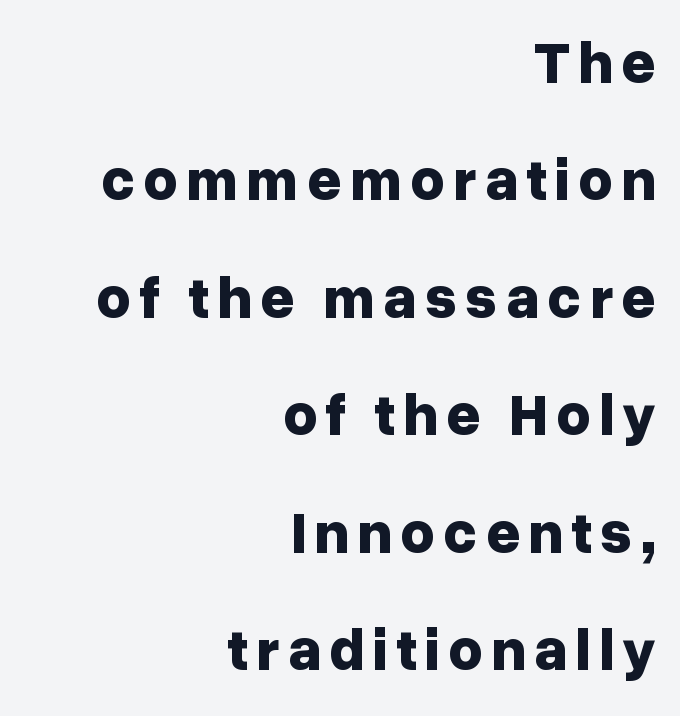
The image shows 59 px bold sans-serif type, upright; set right-aligned, loose line spacing (1.99x), not underlined; low stroke contrast and a medium x-height.
